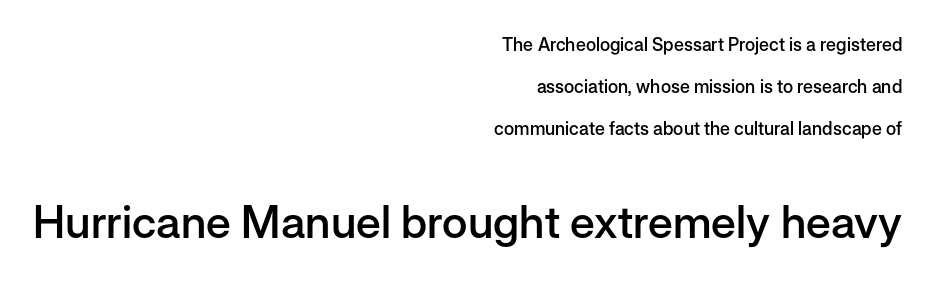
{"serif": "no", "italic": "no", "bold": "semi", "weight": "semibold", "width": "normal", "stroke_contrast": "low", "x_height": "medium", "monospaced": "no", "underline": "no", "align": "right", "line_spacing": "loose", "line_spacing_ratio": 2.32, "letter_spacing": "normal", "letter_spacing_em": 0.0, "larger_block": "second", "size_ratio": 2.5, "glyph_px": 45}
